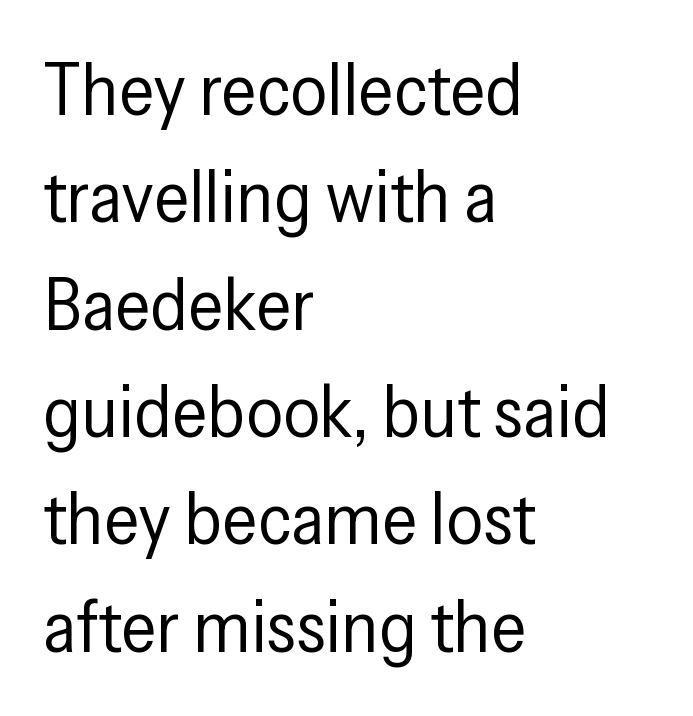
These lines are set flush left with a ragged right edge. Line spacing here is normal. The rendering uses natural spacing where letterforms have individual widths. The strokes are not fattened; the text isn't bold. A clean baseline with only descenders dipping below it. Stroke terminals: plain, sans-serif.
